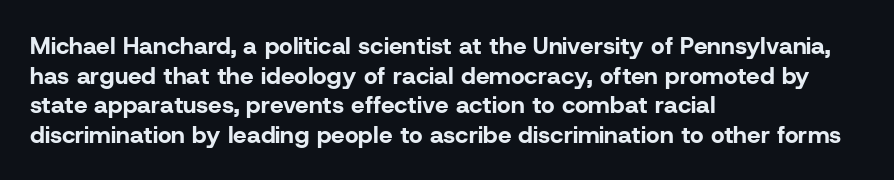
{"italic": "no", "bold": "yes", "underline": "no", "align": "left", "line_spacing_ratio": 1.23, "letter_spacing": "normal", "letter_spacing_em": 0.0, "glyph_px": 24}
